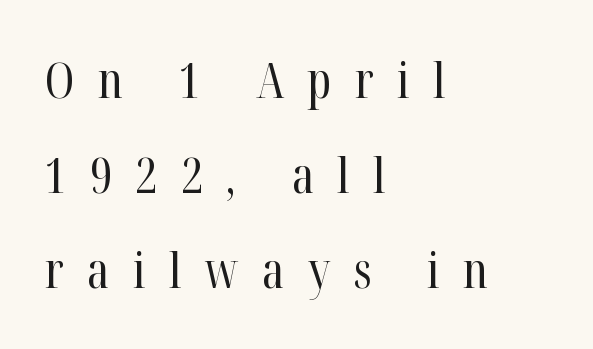
{"serif": "yes", "italic": "no", "bold": "no", "weight": "regular", "width": "condensed", "stroke_contrast": "high", "x_height": "medium", "monospaced": "no", "underline": "no", "align": "left", "line_spacing": "loose", "line_spacing_ratio": 1.94, "letter_spacing": "wide", "letter_spacing_em": 0.48, "glyph_px": 49}
